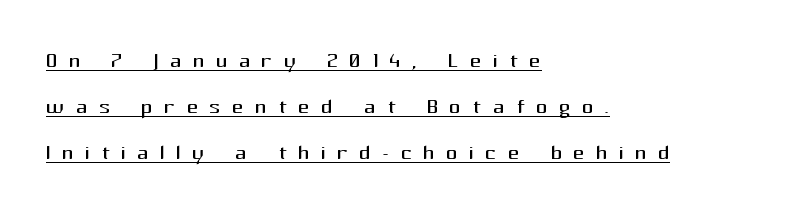
Q: Is the text bold? A: No.
Q: Is the text italic (slanted)? A: No, it is upright.
Q: Is the typeface a serif or a sans-serif typeface? A: Sans-serif.
Q: Is the text underlined? A: Yes.
Q: How is the paragraph aligned? A: Left-aligned.
Q: Is the spacing between letters normal or unusually wide? A: Unusually wide.
Q: Is the spacing between lines tight, normal or loose? A: Normal.
Q: Width (condensed, normal, or wide)? A: Normal.
Q: Stroke contrast? A: Medium.
Q: x-height? A: Medium.
Q: Monospaced? A: No.
